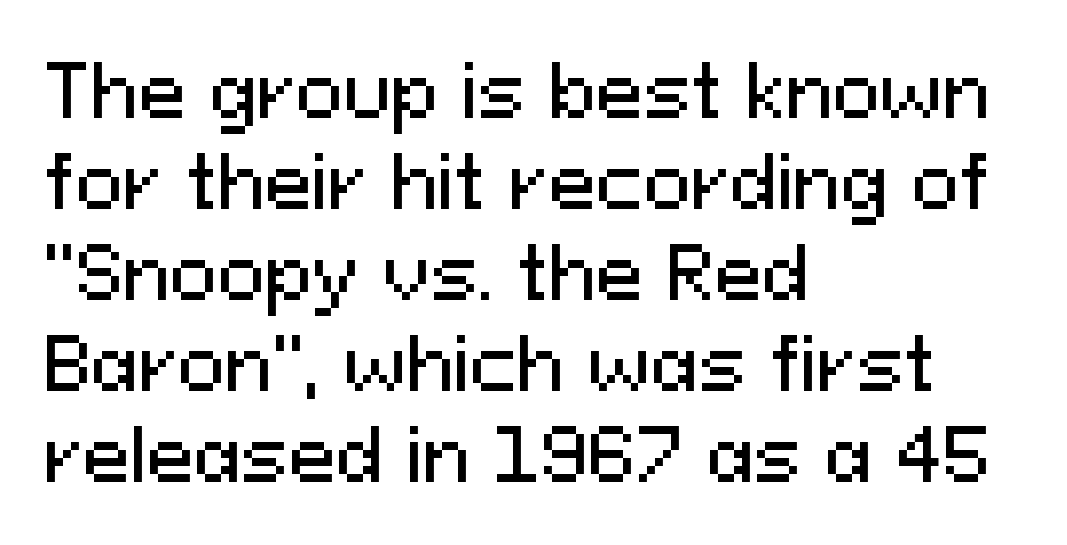
Note: no serifs on the glyphs. The rendering uses natural spacing where letterforms have individual widths. The line-height multiplier appears to be the usual default. Plain, unruled lines of type. The lines in this sample share a left origin and differ only in where they stop.
